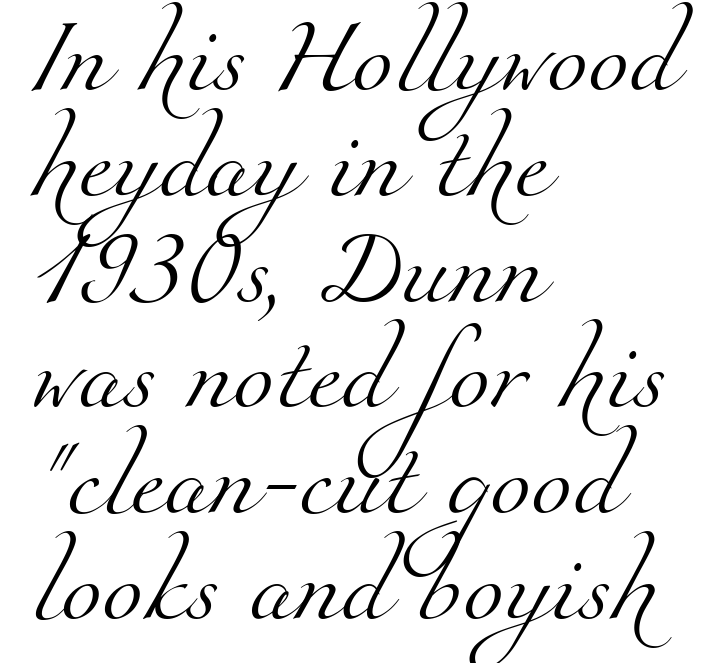
{"serif": "yes", "bold": "no", "weight": "light", "width": "normal", "stroke_contrast": "medium", "x_height": "small", "monospaced": "no", "underline": "no", "align": "left", "line_spacing": "normal", "line_spacing_ratio": 1.43, "letter_spacing": "normal", "letter_spacing_em": 0.0, "glyph_px": 74}
